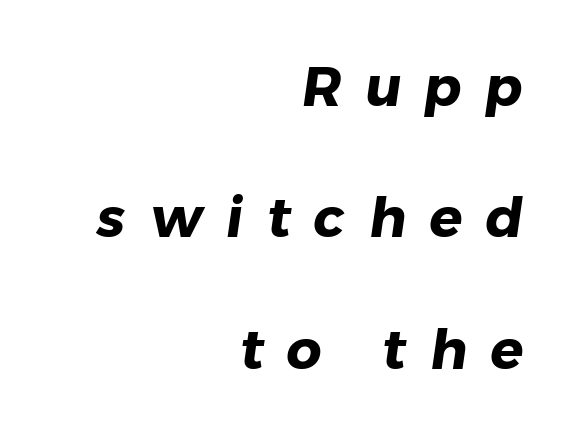
These lines carry a lot of weight — the face is fully bold. Each letter keeps its own natural width here, so spacing adapts to shape. Lines of text with bare space underneath. Regarding serifs, this sample does without them. The passage shown stacks its lines with a broad gap.
